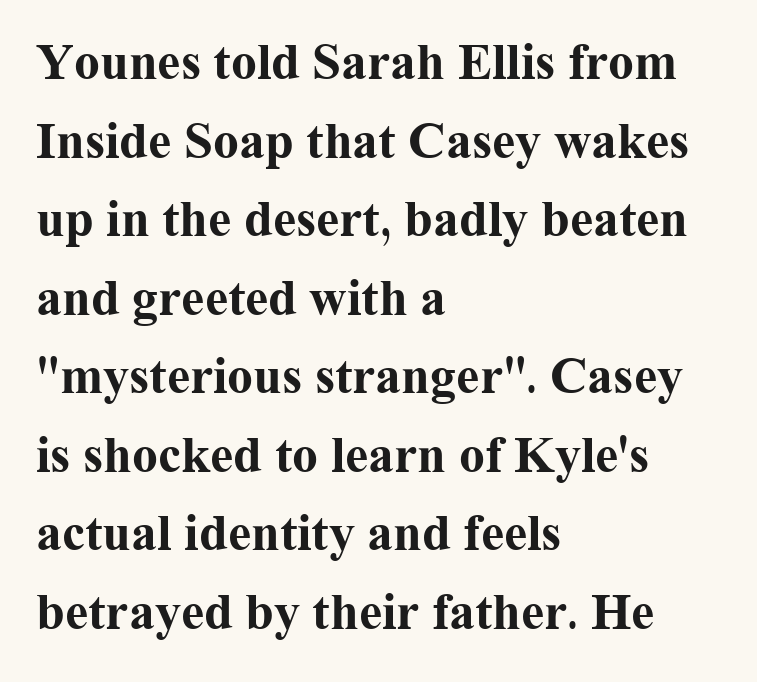
Q: Is the text bold? A: Yes.
Q: Is the text italic (slanted)? A: No, it is upright.
Q: Is the typeface a serif or a sans-serif typeface? A: Serif.
Q: Is the text underlined? A: No.
Q: How is the paragraph aligned? A: Left-aligned.
Q: Is the spacing between letters normal or unusually wide? A: Normal.
Q: Is the spacing between lines tight, normal or loose? A: Normal.
Q: Width (condensed, normal, or wide)? A: Normal.
Q: Stroke contrast? A: Medium.
Q: x-height? A: Medium.
Q: Monospaced? A: No.
